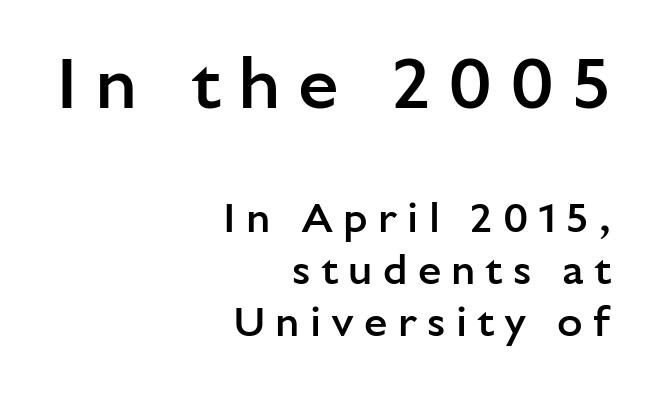
{"serif": "no", "italic": "no", "bold": "semi", "weight": "semibold", "width": "normal", "stroke_contrast": "low", "x_height": "medium", "monospaced": "no", "underline": "no", "align": "right", "line_spacing_ratio": 1.23, "letter_spacing": "wide", "letter_spacing_em": 0.24, "larger_block": "first", "size_ratio": 1.74, "glyph_px": 73}
